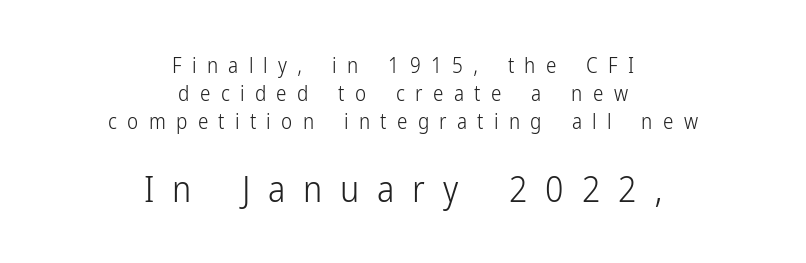
Q: Is the text bold? A: No.
Q: Is the text italic (slanted)? A: No, it is upright.
Q: Is the typeface a serif or a sans-serif typeface? A: Sans-serif.
Q: Is the text underlined? A: No.
Q: How is the paragraph aligned? A: Centered.
Q: Is the spacing between letters normal or unusually wide? A: Unusually wide.
Q: Is the spacing between lines tight, normal or loose? A: Normal.
Q: Which block of text is set in a larger size, the first (top) or the second (bottom)? A: The second (bottom) one.
Q: Width (condensed, normal, or wide)? A: Condensed.
Q: Stroke contrast? A: Low.
Q: x-height? A: Medium.
Q: Monospaced? A: No.
